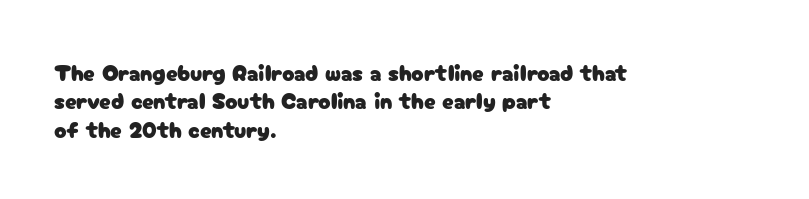
One-word summary of the alignment: left. These lines keep a tight, regular rhythm from letter to letter. Letters rest on an invisible, unmarked baseline. In terms of posture, this sample is upright.
